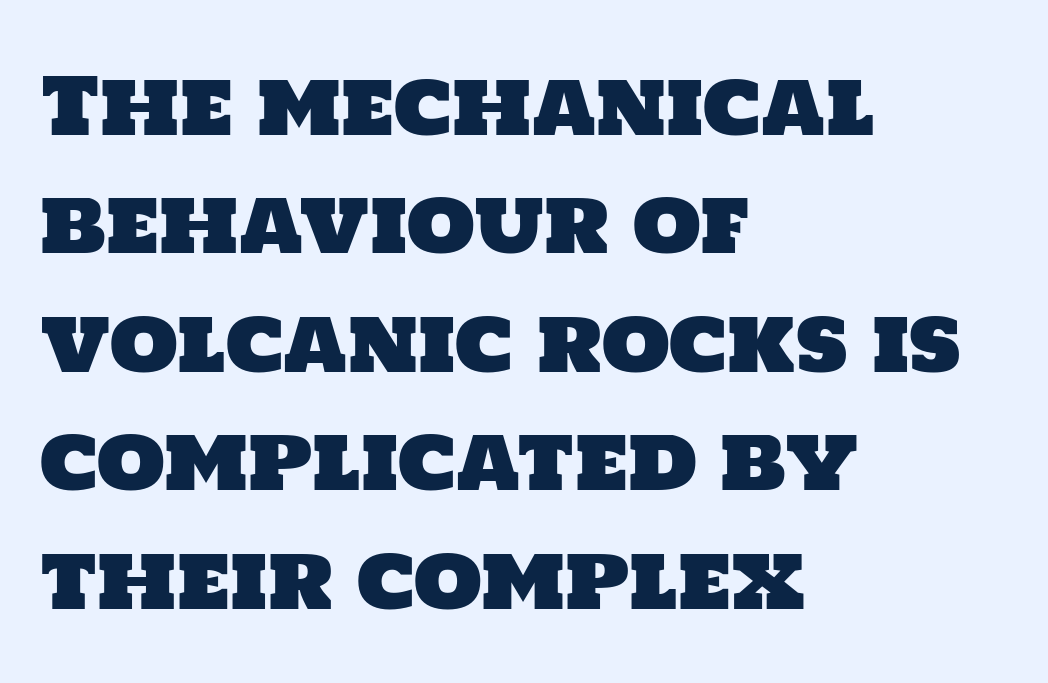
Proportional: the letters do not fall into vertical columns. These lines are composed in type without serifs. Underlining? Definitely not there. The rendering keeps characters at their native spacing.
